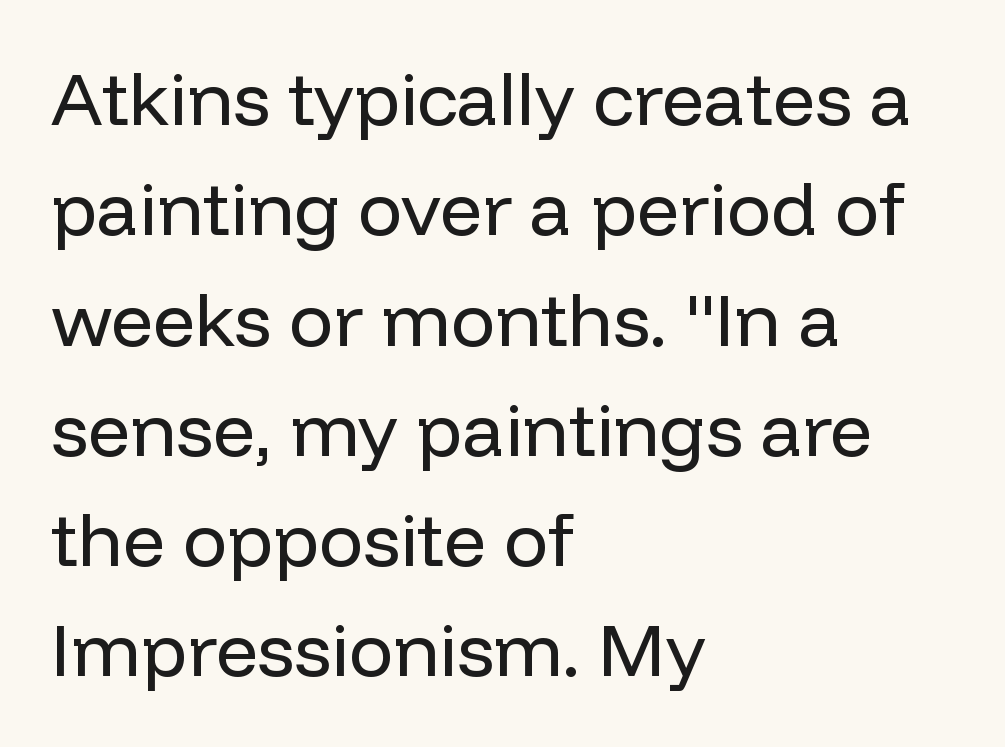
The image shows 74 px regular-weight sans-serif type, upright; set left-aligned, normal line spacing (1.49x), normal letter spacing, not underlined; low stroke contrast and a medium x-height.
